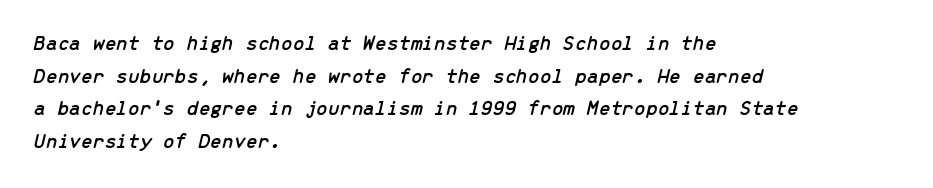
Q: Is the text italic (slanted)? A: Yes, it leans right by about 13 degrees.
Q: Is the text underlined? A: No.
Q: How is the paragraph aligned? A: Left-aligned.
Q: Is the spacing between letters normal or unusually wide? A: Normal.
Q: Is the spacing between lines tight, normal or loose? A: Normal.
